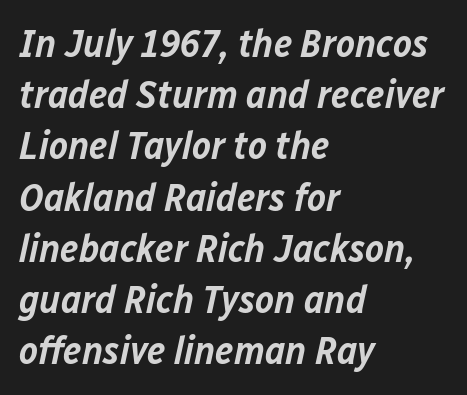
The rendering uses a moderate line-height, typical for paragraphs. The passage is arranged the way most books set body copy — flush left. Type without underlining. There's an unmistakable incline to the writing here.
